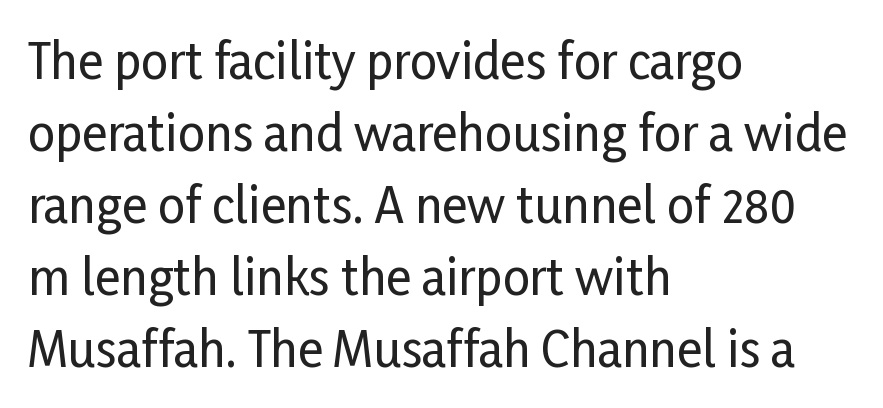
The vertical gap from one line to the next is medium. Classification — sans serif. Is there any slant? The stems are plumb. Think of a printed novel: that variable character pitch is what you see here. Here the glyphs are tracked normally, forming tight word shapes. A classic flush-left, rag-right setting is used for this passage.
